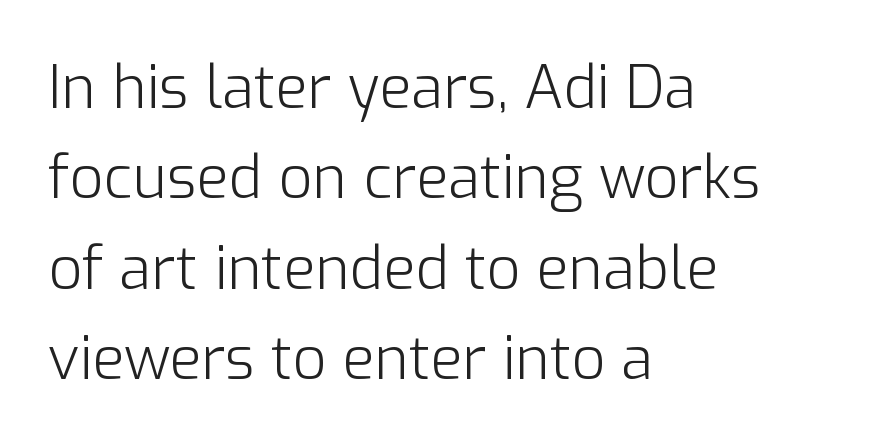
{"serif": "no", "italic": "no", "bold": "no", "weight": "light", "width": "normal", "stroke_contrast": "low", "x_height": "medium", "monospaced": "no", "underline": "no", "align": "left", "line_spacing": "normal", "line_spacing_ratio": 1.53, "letter_spacing": "normal", "letter_spacing_em": 0.0, "glyph_px": 59}
